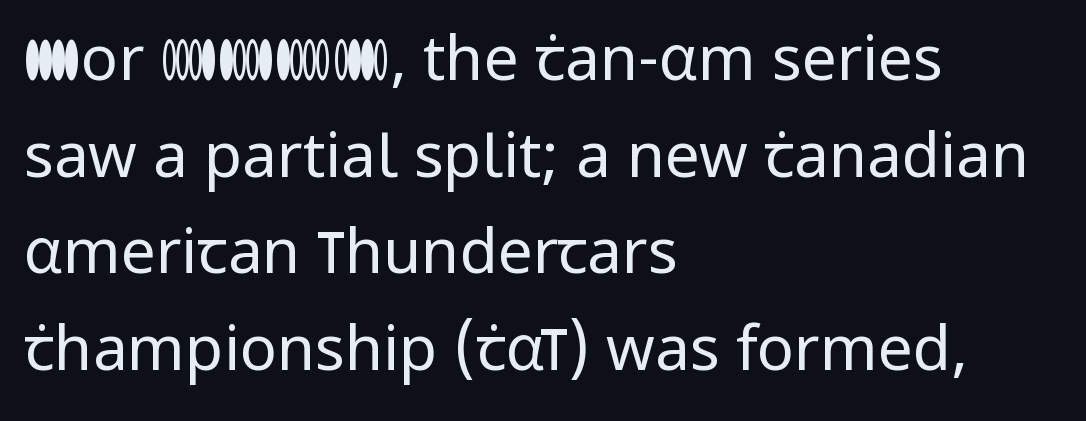
Serifs: no, the terminals of the letterforms are clean. Just letters on the line, the space beneath them empty. How would I describe the line gaps? Plain and ordinary. The weight would be labelled regular, book, light, or lighter still. You could not count columns in this text — the font is proportionally spaced. Each word holds together tightly as a unit, with standard inter-letter gaps.
